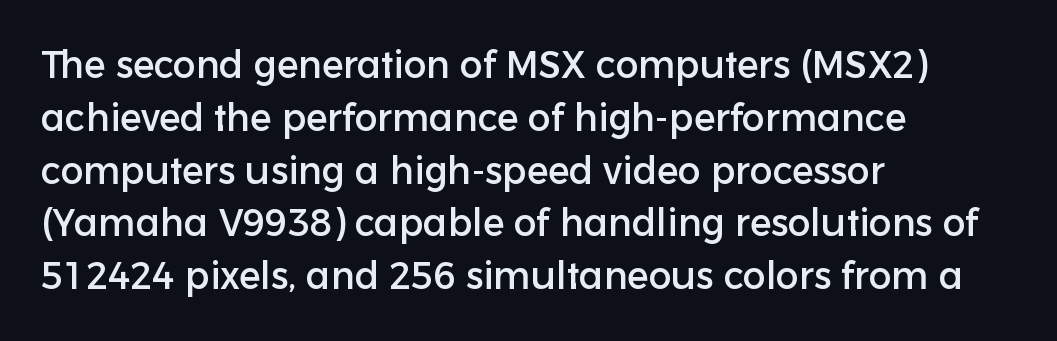
The passage is arranged the way most books set body copy — flush left. You could not count columns in this text — the font is proportionally spaced. This sample uses plain, unmodified letter spacing. The font's upright variant was chosen for this text.
